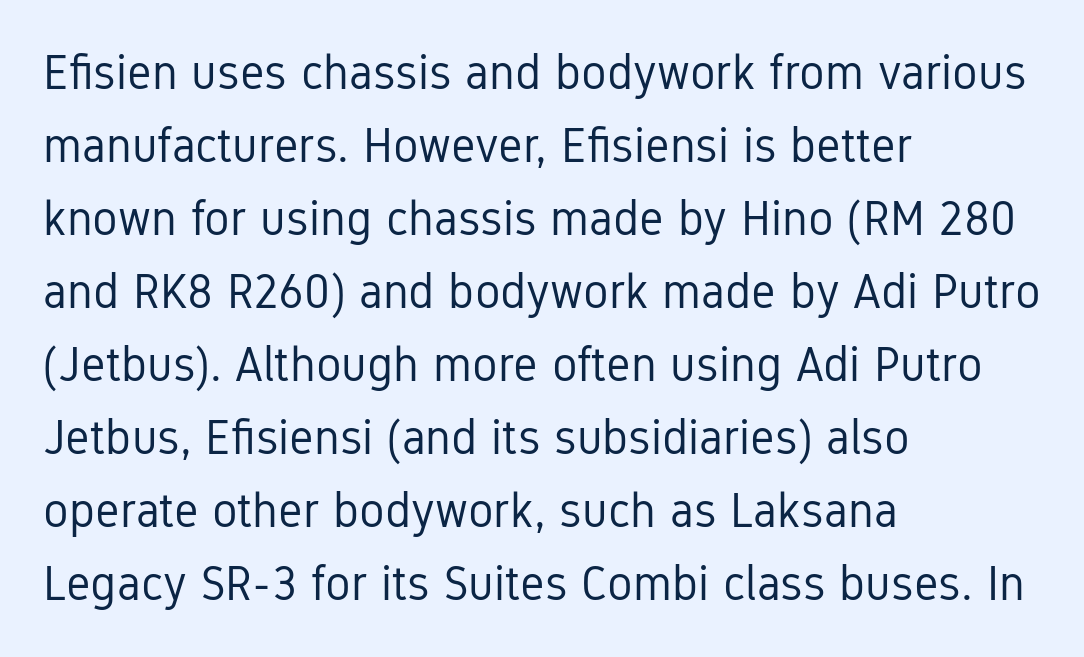
The image shows 48 px regular-weight, condensed sans-serif type, upright; set left-aligned, normal line spacing (1.52x), normal letter spacing, not underlined; low stroke contrast and a medium x-height.
